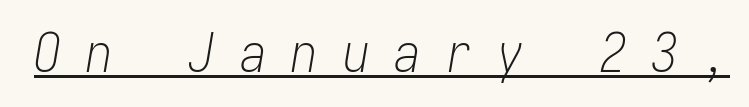
Q: Is the text bold? A: No.
Q: Is the text italic (slanted)? A: Yes, it leans right by about 10 degrees.
Q: Is the text underlined? A: Yes.
Q: Is the spacing between letters normal or unusually wide? A: Unusually wide.
Q: Width (condensed, normal, or wide)? A: Condensed.
Q: Stroke contrast? A: Low.
Q: x-height? A: Medium.
